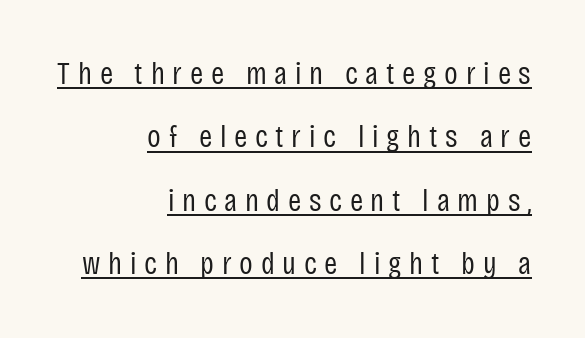
{"serif": "no", "italic": "no", "bold": "no", "weight": "regular", "width": "condensed", "stroke_contrast": "low", "x_height": "large", "monospaced": "no", "underline": "yes", "align": "right", "line_spacing": "loose", "line_spacing_ratio": 1.98, "letter_spacing": "wide", "letter_spacing_em": 0.24, "glyph_px": 32}
